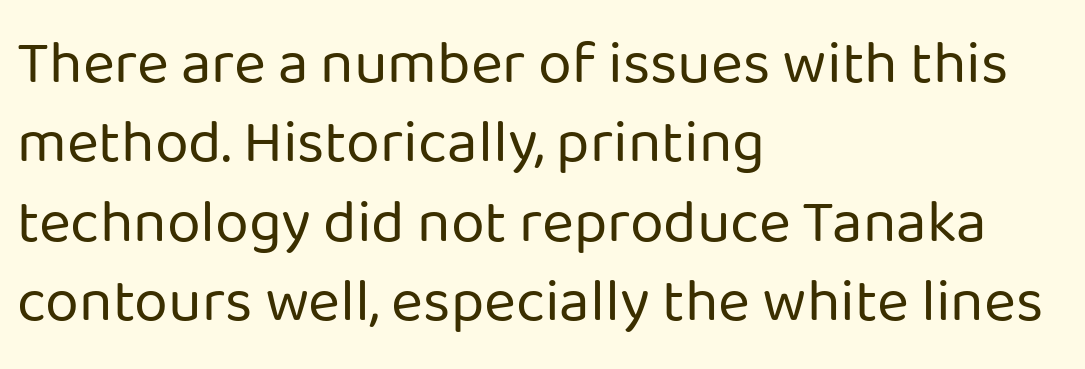
Underlining? Definitely not there. Spacing verdict: proportional, widths tailored to each character. Typographically, this falls in the sans-serif category. No italicization has been applied; the sample stays upright. Line starts are locked; line ends wander.
